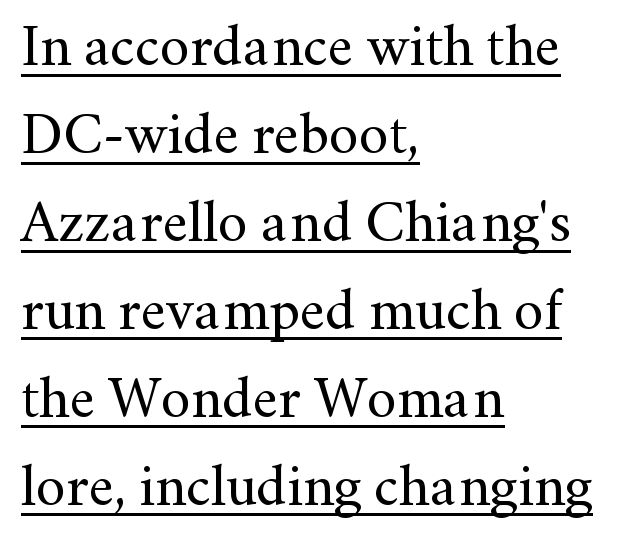
The designer left line spacing at the default. Does a line run under the words? Yes, clearly. Layout note: lines flush left. Stroke terminals: seriffed.
